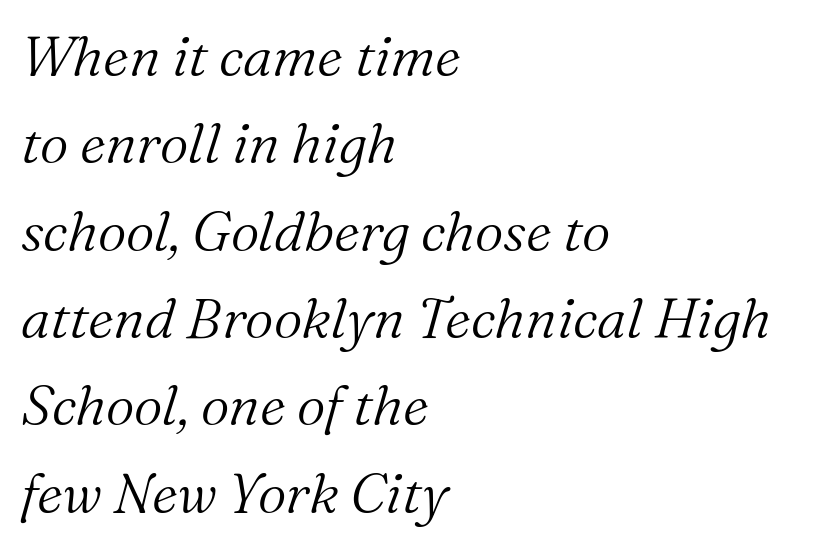
Q: Is the text bold? A: No.
Q: Is the text italic (slanted)? A: Yes, it leans right by about 16 degrees.
Q: Is the typeface a serif or a sans-serif typeface? A: Serif.
Q: Is the text underlined? A: No.
Q: How is the paragraph aligned? A: Left-aligned.
Q: Is the spacing between letters normal or unusually wide? A: Normal.
Q: Is the spacing between lines tight, normal or loose? A: Normal.
Q: Width (condensed, normal, or wide)? A: Normal.
Q: Stroke contrast? A: Medium.
Q: x-height? A: Medium.
Q: Monospaced? A: No.
